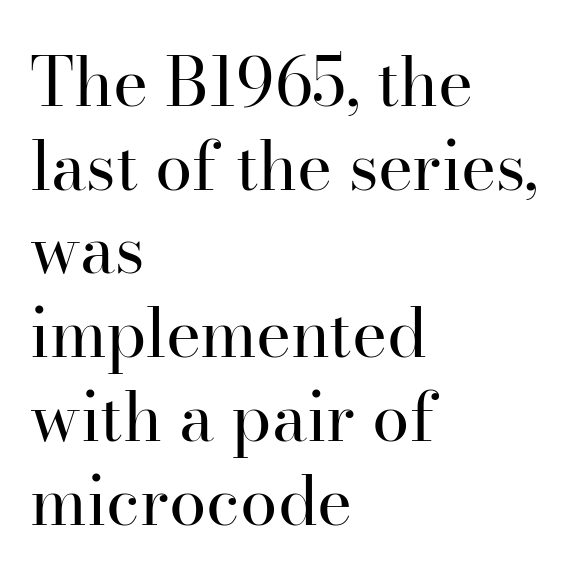
Q: Is the text bold? A: No.
Q: Is the text italic (slanted)? A: No, it is upright.
Q: Is the typeface a serif or a sans-serif typeface? A: Serif.
Q: Is the text underlined? A: No.
Q: How is the paragraph aligned? A: Left-aligned.
Q: Is the spacing between letters normal or unusually wide? A: Normal.
Q: Is the spacing between lines tight, normal or loose? A: Normal.
Q: Width (condensed, normal, or wide)? A: Normal.
Q: Stroke contrast? A: High.
Q: x-height? A: Small.
Q: Monospaced? A: No.
